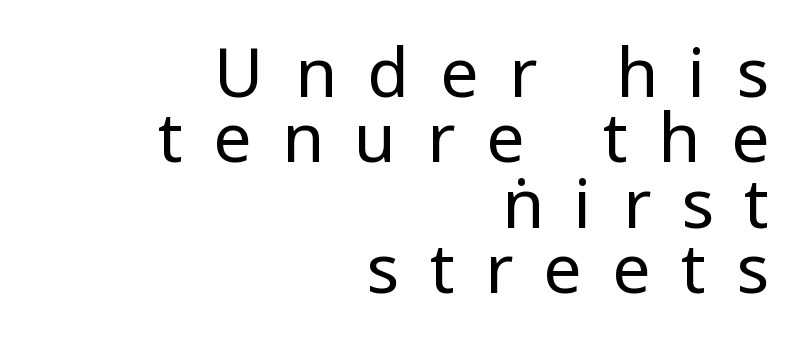
The image shows 68 px regular-weight, condensed sans-serif type, upright; set right-aligned, tight line spacing (0.96x), unusually wide letter spacing (+0.45 em), not underlined; low stroke contrast.
